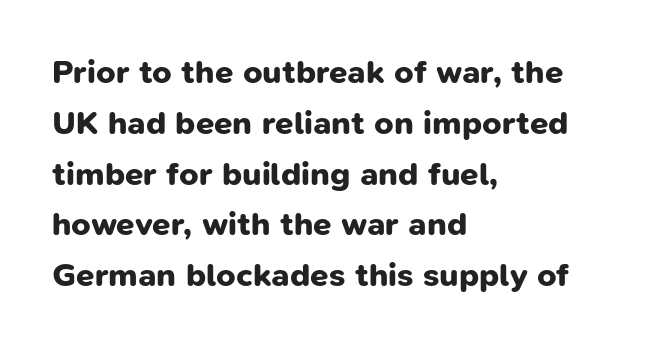
{"serif": "no", "bold": "yes", "weight": "bold", "width": "normal", "stroke_contrast": "low", "x_height": "medium", "monospaced": "no", "underline": "no", "align": "left", "line_spacing": "normal", "line_spacing_ratio": 1.54, "letter_spacing": "normal", "letter_spacing_em": 0.0, "glyph_px": 33}
